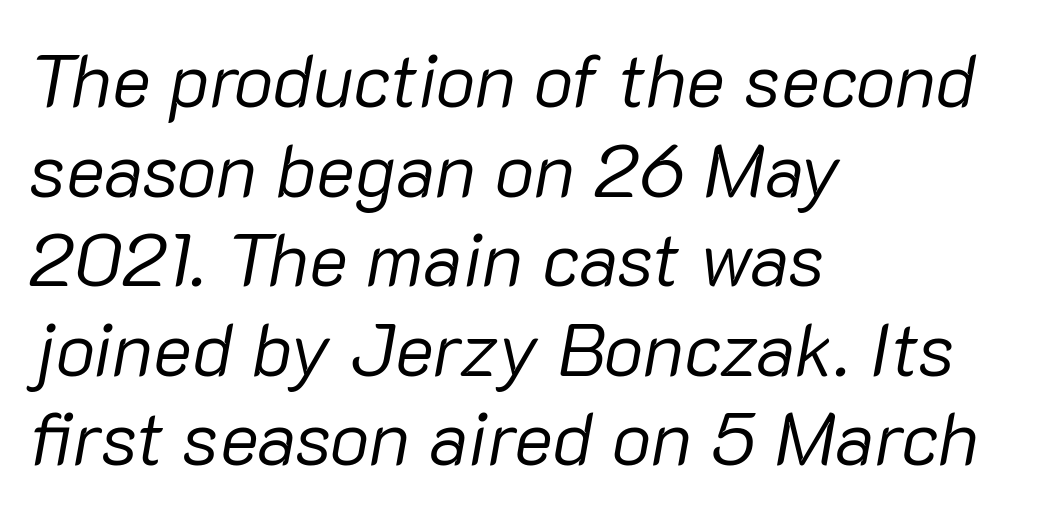
Q: Is the text bold? A: No.
Q: Is the text italic (slanted)? A: Yes, it leans right by about 10 degrees.
Q: Is the text underlined? A: No.
Q: How is the paragraph aligned? A: Left-aligned.
Q: Is the spacing between letters normal or unusually wide? A: Normal.
Q: Width (condensed, normal, or wide)? A: Normal.
Q: Stroke contrast? A: Low.
Q: x-height? A: Medium.
Q: Monospaced? A: No.
